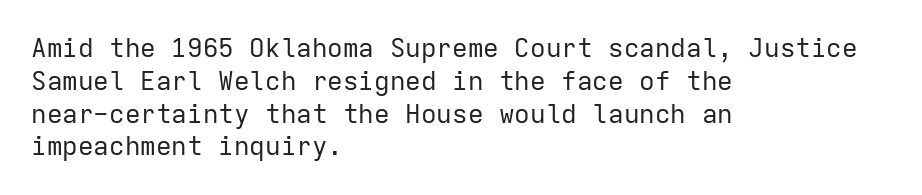
The image shows 26 px text type, upright; set left-aligned, normal line spacing (1.26x), normal letter spacing, not underlined.
